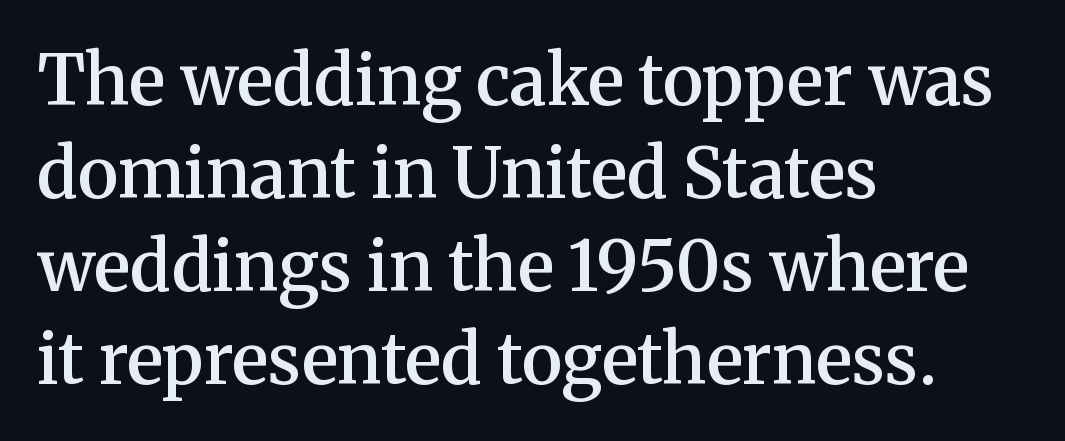
Font category for this specimen: serif. The rendering uses natural spacing where letterforms have individual widths. Lines of text with bare space underneath. Compared with typical paragraphs, the rows here are spaced about the same. Semibold letterforms, between regular and bold.
